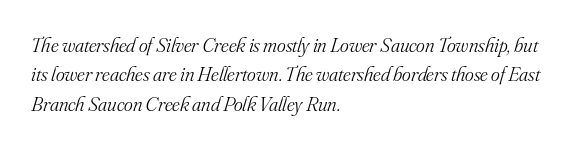
The image shows 21 px text type, italic (leaning right); set left-aligned, normal line spacing (1.4x), normal letter spacing, not underlined.
